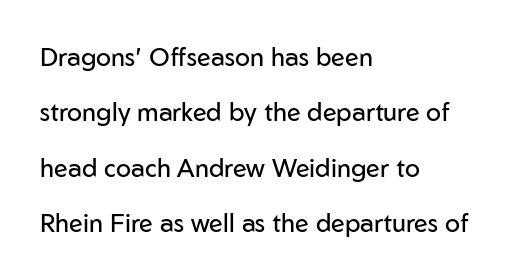
Q: Is the text bold? A: No.
Q: Is the text italic (slanted)? A: No, it is upright.
Q: Is the text underlined? A: No.
Q: How is the paragraph aligned? A: Left-aligned.
Q: Is the spacing between letters normal or unusually wide? A: Normal.
Q: Is the spacing between lines tight, normal or loose? A: Loose.
